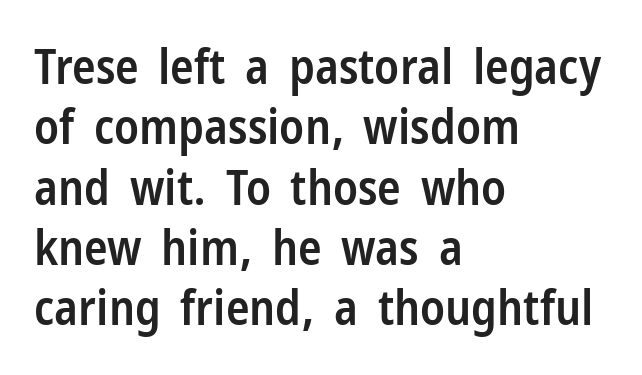
The passage shown is typed in a proportional face where columns would drift. The words here are not underlined. No extra tracking has been applied to these lines. If you drew a ruler down the left edge, every line would touch it.
